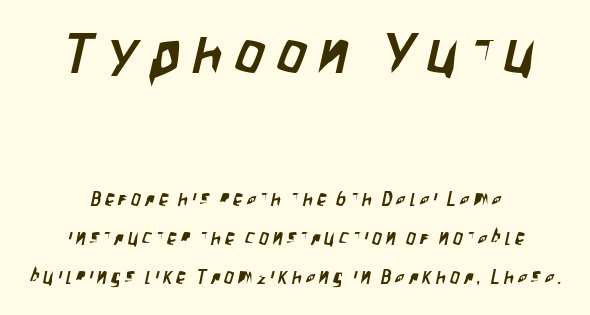
{"serif": "no", "width": "condensed", "stroke_contrast": "low", "x_height": "large", "monospaced": "no", "underline": "no", "align": "center", "line_spacing": "loose", "line_spacing_ratio": 2.05, "letter_spacing": "wide", "letter_spacing_em": 0.22, "larger_block": "first", "size_ratio": 3.0, "glyph_px": 57}
